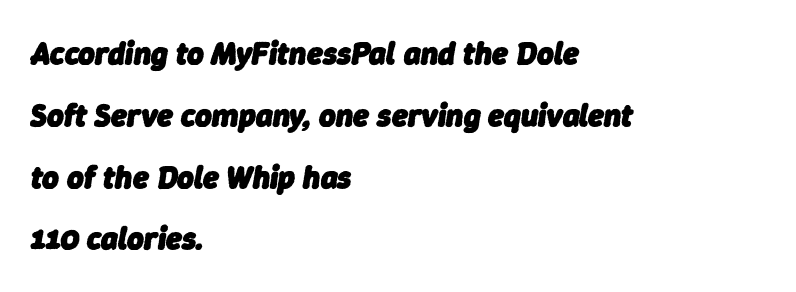
Q: Is the text bold? A: Yes.
Q: Is the text italic (slanted)? A: Yes, it leans right by about 9 degrees.
Q: Is the text underlined? A: No.
Q: How is the paragraph aligned? A: Left-aligned.
Q: Is the spacing between letters normal or unusually wide? A: Normal.
Q: Is the spacing between lines tight, normal or loose? A: Loose.
Q: Width (condensed, normal, or wide)? A: Normal.
Q: Stroke contrast? A: Low.
Q: x-height? A: Medium.
Q: Monospaced? A: No.
